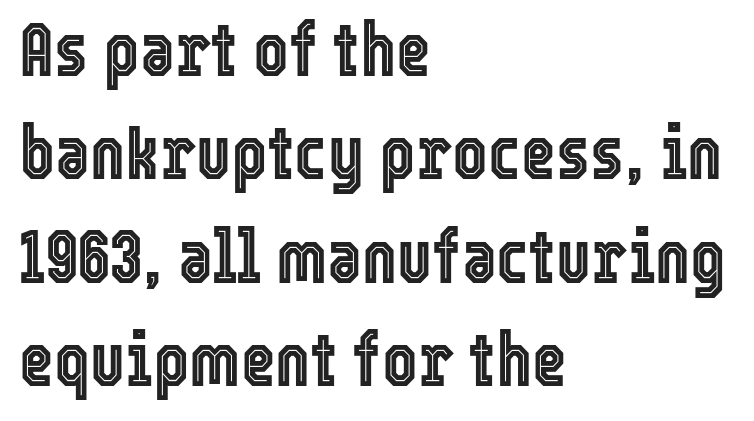
The passage shown is not underscored anywhere. This sample has the flowing, uneven cadence of proportional lettering. A typesetter would mark this as roman, not italic. Regular leading. Inter-character spacing is left at the font's built-in metrics.
